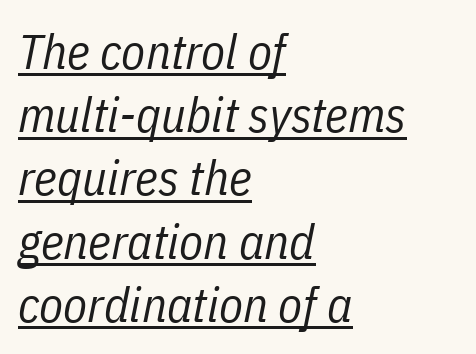
Letters have the restrained weight of plain body copy at most. Line beginnings align vertically; line endings do not. The face used here has a pronounced slope to its letters. Here the designer chose a conventional face with non-uniform glyph widths.
